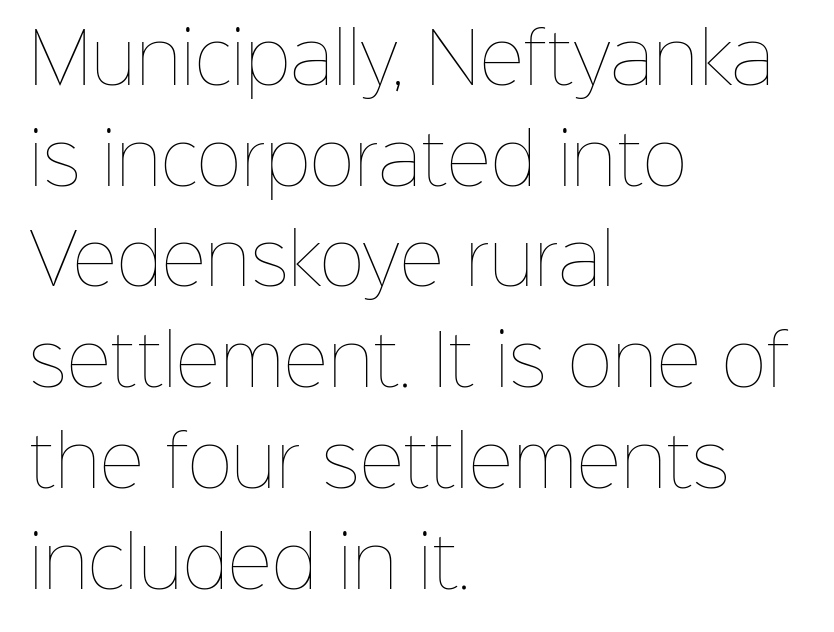
The image shows 69 px thin type, upright; set left-aligned, normal line spacing (1.46x), normal letter spacing, not underlined; low stroke contrast and a medium x-height.
